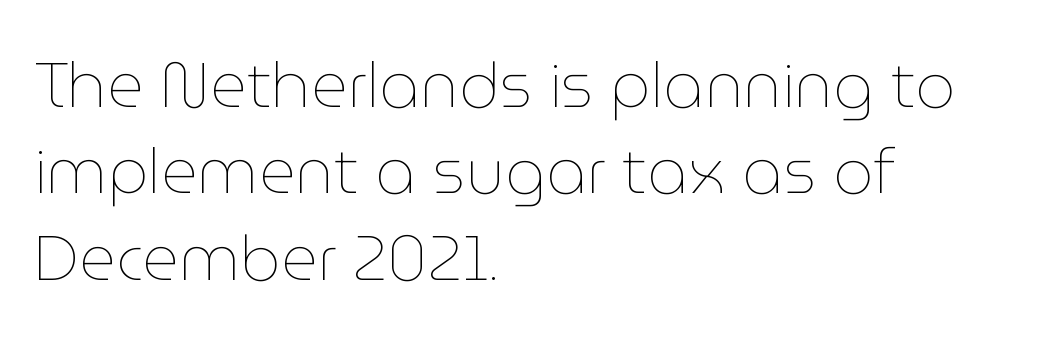
The image shows 63 px thin type, upright; set left-aligned, normal line spacing (1.37x), normal letter spacing, not underlined; low stroke contrast and a medium x-height.
